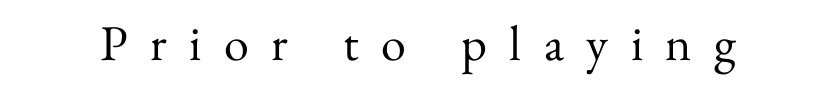
Q: Is the text bold? A: No.
Q: Is the text italic (slanted)? A: No, it is upright.
Q: Is the typeface a serif or a sans-serif typeface? A: Serif.
Q: Is the text underlined? A: No.
Q: Is the spacing between letters normal or unusually wide? A: Unusually wide.
Q: Width (condensed, normal, or wide)? A: Normal.
Q: Stroke contrast? A: Medium.
Q: x-height? A: Small.
Q: Monospaced? A: No.
